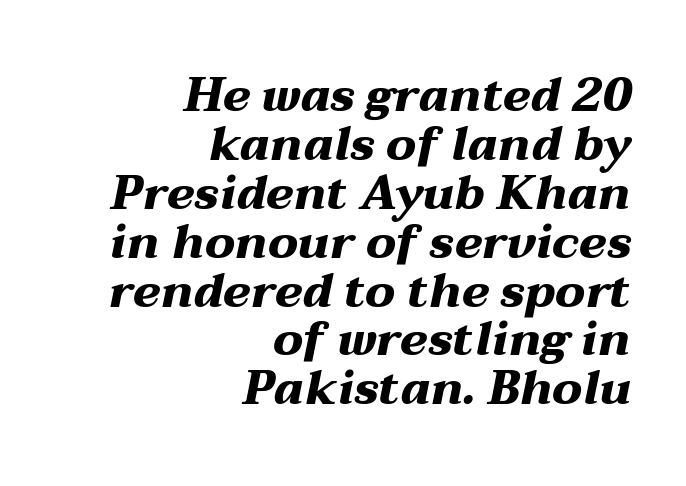
Leading is clearly below the norm, producing a dense column. Type without underlining. Notice how thick the strokes are: this is what a full bold looks like. Look at the tracking — it's just the regular setting, nothing added. Where is the straight margin? On the right.
